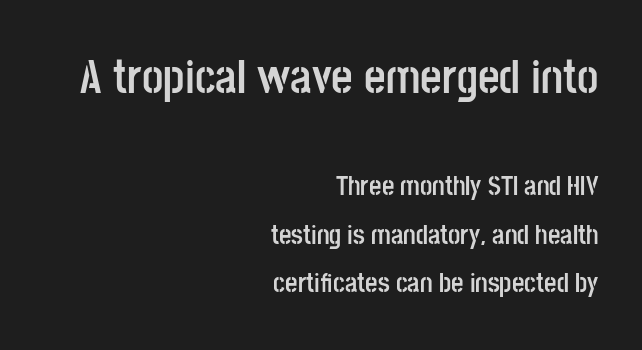
Upright lettering throughout. Line endings align vertically; line beginnings do not. The words here are not underlined. Here the first block reads like a headline and the second like body copy. Look at the stroke-to-counter ratio: heavy, a bold.
